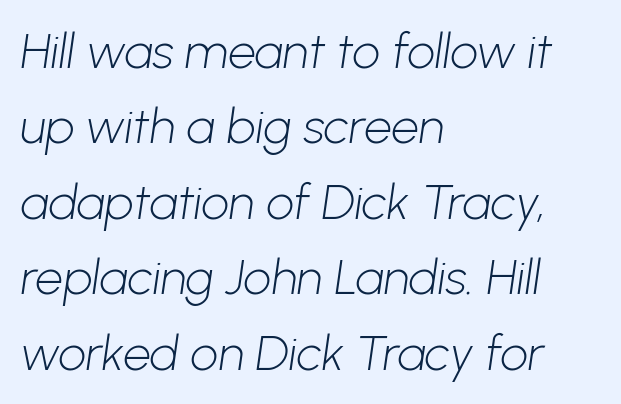
Has an underline been added? It has not. The typesetting does not lean heavy: it is not bold. A typesetter would call this zero additional tracking. You could not count columns in this text — the font is proportionally spaced. Interline gaps are of average width in this sample.
